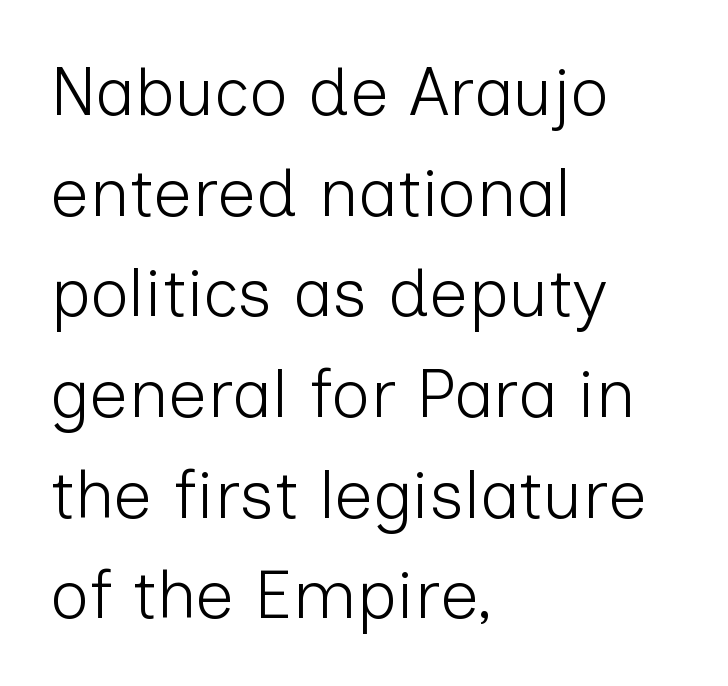
You could not count columns in this text — the font is proportionally spaced. A typesetter would call this zero additional tracking. Unlike italic type, these characters show no tilt at all. Each row of text sits above clean, open space. The passage shown is typeset with a sans-serif family.
